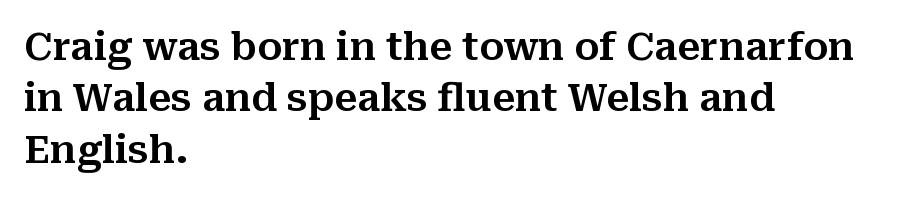
Rows of type keep a routine distance in the vertical direction. Is this a fixed-width face? No — the glyphs have proportional, varying widths. Any mark beneath the type? The region is blank. The designer went with a serif here, giving each stem small feet.
